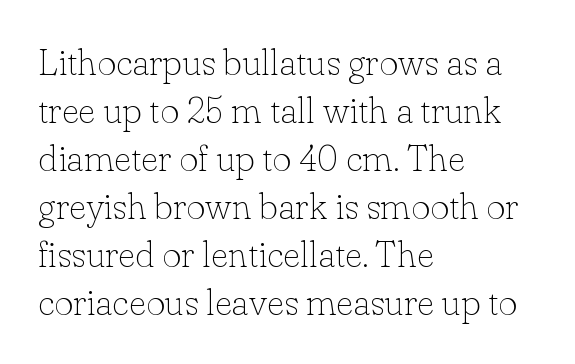
The letters advance in unequal steps, a hallmark of proportional type. Serifs: yes, visible at the terminals of the letterforms. This sample is left-justified, so line endings fall wherever the words run out. Normally led — the rows are evenly, conventionally spaced. Ordinary non-slanted type is in use.
